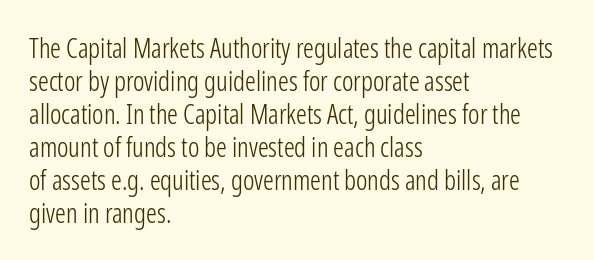
Q: Is the text bold? A: No.
Q: Is the text italic (slanted)? A: No, it is upright.
Q: Is the text underlined? A: No.
Q: How is the paragraph aligned? A: Left-aligned.
Q: Is the spacing between letters normal or unusually wide? A: Normal.
